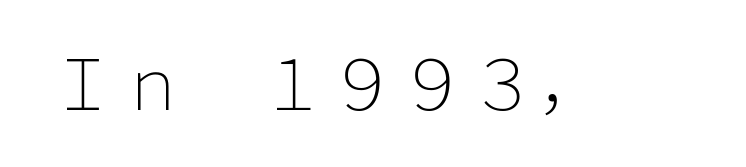
Tracking value appears to be zero — textbook default spacing. In terms of posture, this sample is upright. You can tell from the bare stems that sans-serif type was used. The space beneath each line is pristine and unruled.
